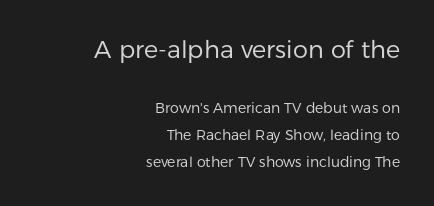
Q: Is the text bold? A: No.
Q: Is the text italic (slanted)? A: No, it is upright.
Q: Is the text underlined? A: No.
Q: How is the paragraph aligned? A: Right-aligned.
Q: Is the spacing between letters normal or unusually wide? A: Normal.
Q: Is the spacing between lines tight, normal or loose? A: Loose.
Q: Which block of text is set in a larger size, the first (top) or the second (bottom)? A: The first (top) one.
